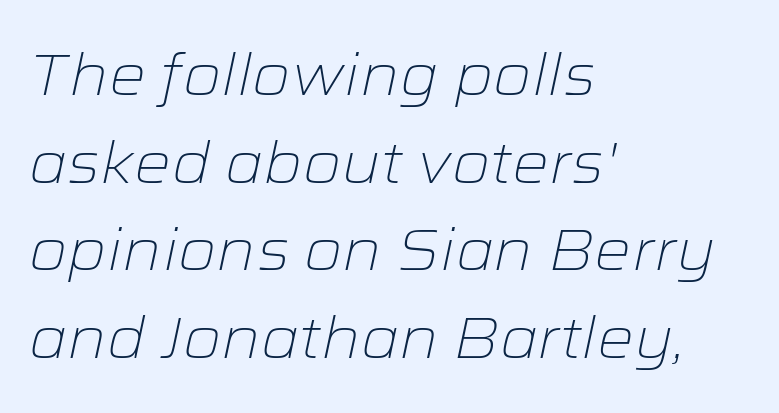
Q: Is the text bold? A: No.
Q: Is the text italic (slanted)? A: Yes, it leans right by about 12 degrees.
Q: Is the text underlined? A: No.
Q: How is the paragraph aligned? A: Left-aligned.
Q: Is the spacing between letters normal or unusually wide? A: Normal.
Q: Is the spacing between lines tight, normal or loose? A: Normal.
Q: Width (condensed, normal, or wide)? A: Wide.
Q: Stroke contrast? A: Low.
Q: x-height? A: Medium.
Q: Monospaced? A: No.
